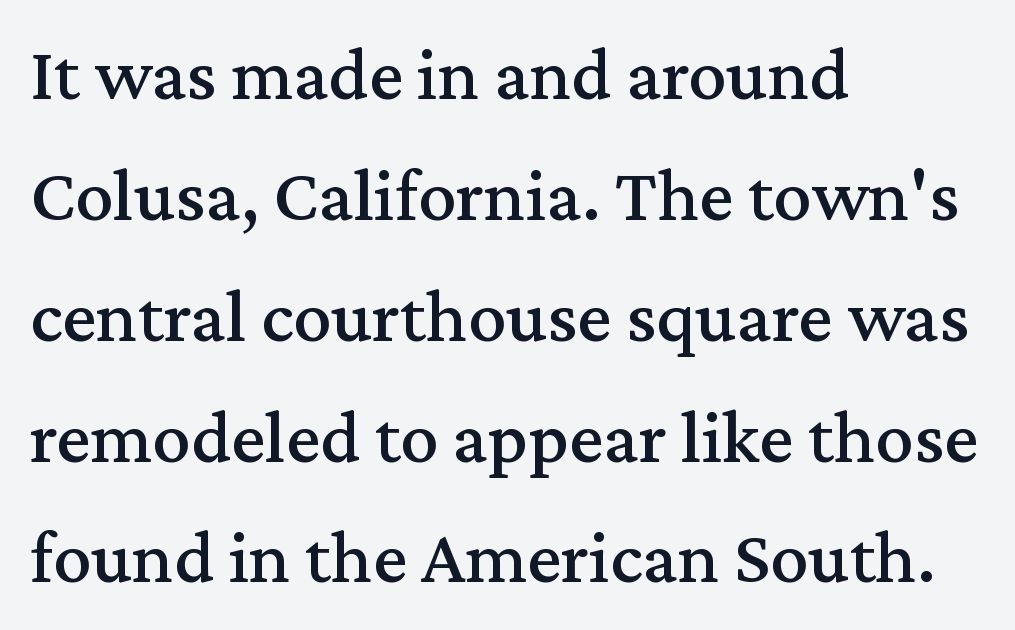
{"serif": "yes", "italic": "no", "width": "normal", "stroke_contrast": "medium", "x_height": "medium", "monospaced": "no", "underline": "no", "align": "left", "line_spacing": "normal", "line_spacing_ratio": 1.59, "letter_spacing": "normal", "letter_spacing_em": 0.0, "glyph_px": 76}
